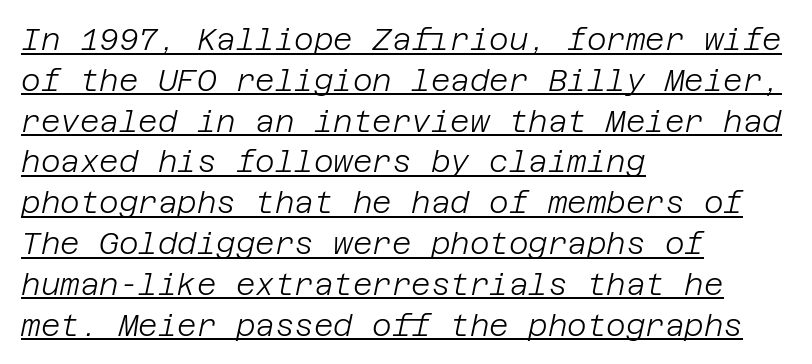
{"italic": "yes", "lean": "right", "slant_degrees": 12, "bold": "no", "weight": "light", "width": "normal", "stroke_contrast": "low", "x_height": "large", "underline": "yes", "align": "left", "line_spacing": "normal", "line_spacing_ratio": 1.36, "letter_spacing": "normal", "letter_spacing_em": 0.0, "glyph_px": 30}
